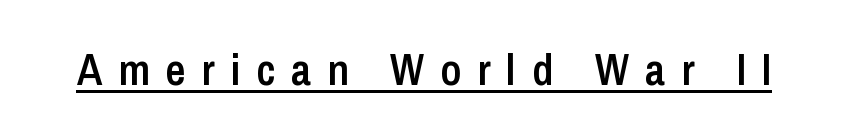
The image shows 44 px semibold, condensed sans-serif type, upright; set unusually wide letter spacing (+0.36 em), underlined; low stroke contrast and a medium x-height.
